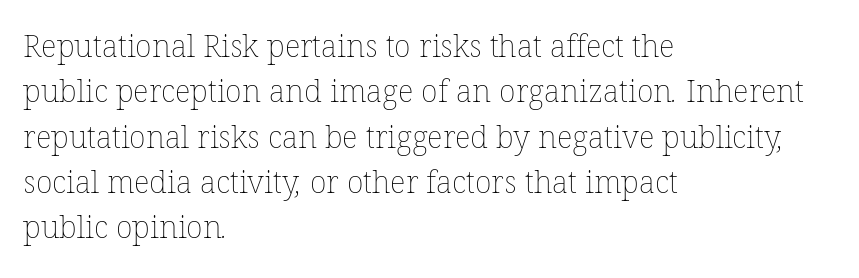
{"bold": "no", "weight": "thin", "width": "normal", "stroke_contrast": "low", "x_height": "medium", "monospaced": "no", "underline": "no", "align": "left", "line_spacing": "normal", "line_spacing_ratio": 1.46, "letter_spacing": "normal", "letter_spacing_em": 0.0, "glyph_px": 31}
